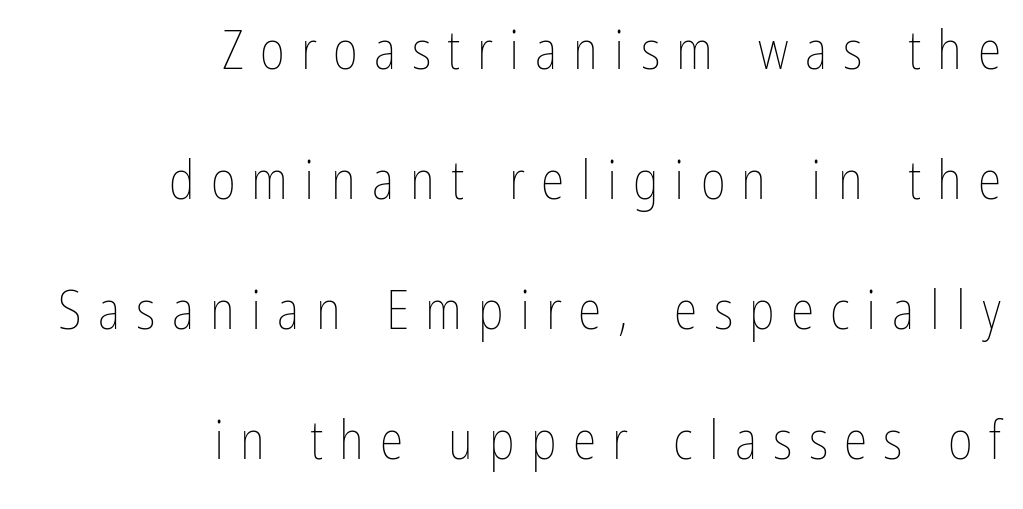
The rendering uses a large line-height, opening up the rows. The axis of the letterforms is exactly vertical. The paragraph has a hard right edge and a soft left edge. The face used here is proportionally spaced, like ordinary book or web type.
